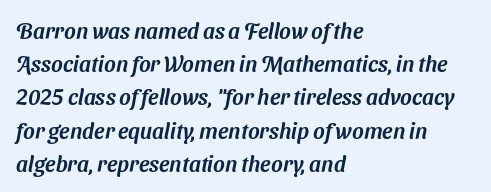
{"underline": "no", "align": "left", "line_spacing": "normal", "line_spacing_ratio": 1.51, "letter_spacing": "normal", "letter_spacing_em": 0.0, "glyph_px": 22}
